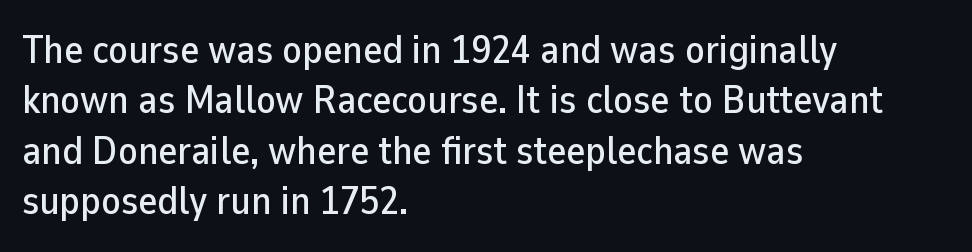
The image shows 40 px sans-serif type, upright; set left-aligned, normal line spacing (1.26x), normal letter spacing, not underlined; low stroke contrast and a medium x-height.
